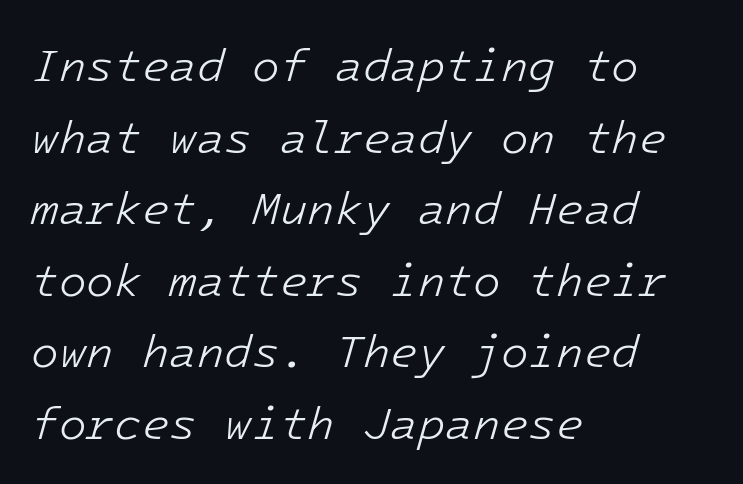
The image shows 45 px light type, italic (leaning right), monospaced; set left-aligned, normal line spacing (1.59x), normal letter spacing, not underlined; low stroke contrast and a medium x-height.
